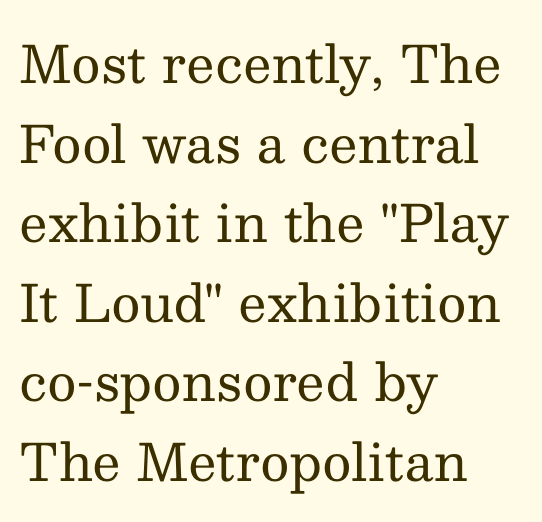
Q: Is the text bold? A: No.
Q: Is the text italic (slanted)? A: No, it is upright.
Q: Is the typeface a serif or a sans-serif typeface? A: Serif.
Q: Is the text underlined? A: No.
Q: How is the paragraph aligned? A: Left-aligned.
Q: Is the spacing between letters normal or unusually wide? A: Normal.
Q: Is the spacing between lines tight, normal or loose? A: Normal.
Q: Width (condensed, normal, or wide)? A: Normal.
Q: Stroke contrast? A: Medium.
Q: x-height? A: Medium.
Q: Monospaced? A: No.
